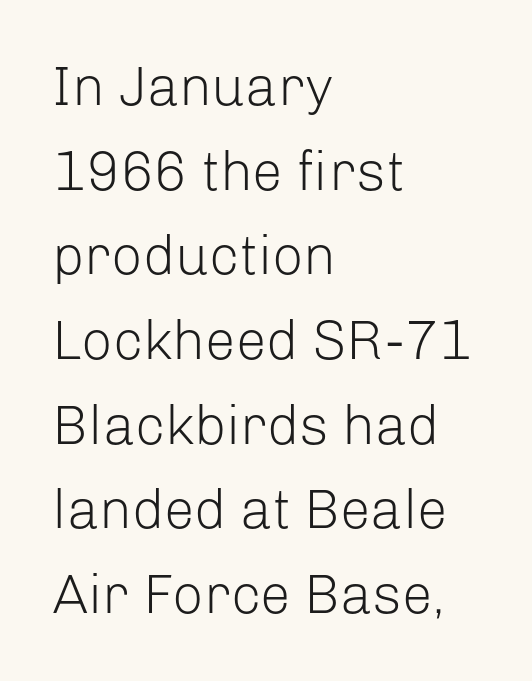
The image shows 55 px light sans-serif type, upright; set left-aligned, normal line spacing (1.54x), normal letter spacing, not underlined; low stroke contrast and a medium x-height.
